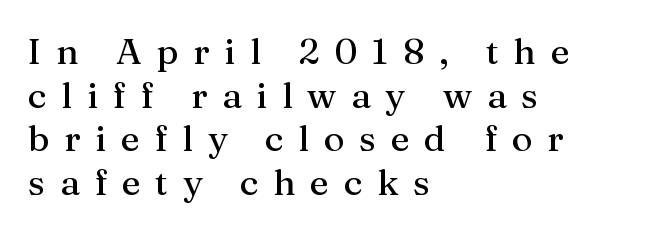
Q: Is the text italic (slanted)? A: No, it is upright.
Q: Is the typeface a serif or a sans-serif typeface? A: Serif.
Q: Is the text underlined? A: No.
Q: How is the paragraph aligned? A: Left-aligned.
Q: Is the spacing between letters normal or unusually wide? A: Unusually wide.
Q: Width (condensed, normal, or wide)? A: Normal.
Q: Stroke contrast? A: Medium.
Q: x-height? A: Medium.
Q: Monospaced? A: No.
